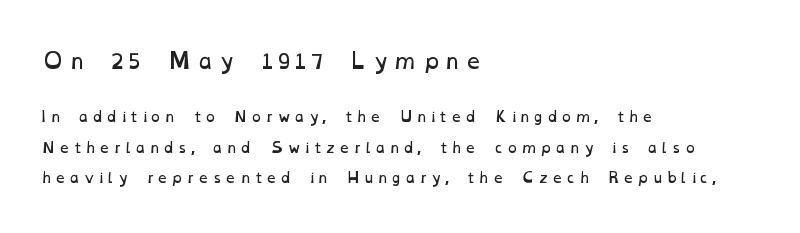
Students, observe: this is what heavily led, spacious text looks like. Whoever set this made the first block the dominant, larger element. Stem width sits at or under what a default text font uses. If you drew a ruler down the left edge, every line would touch it. Underlining? Definitely not there.
